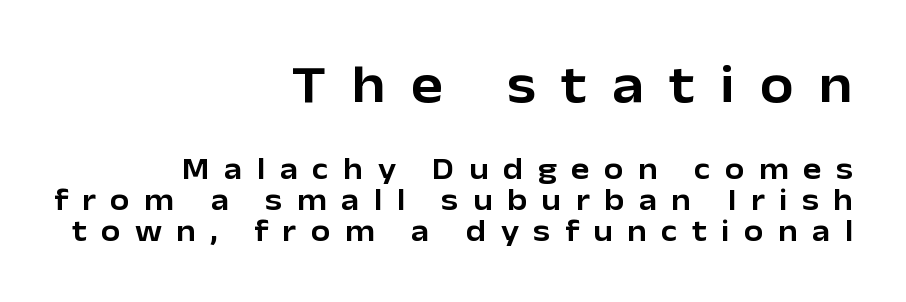
Ascenders rise straight up at ninety degrees. Cramped leading. The emphasis by scale lands on block number one, above. Check where the strokes stop: nothing finishes them off — pure sans. Proportional: the letters do not fall into vertical columns. The passage shown is not underscored anywhere.
